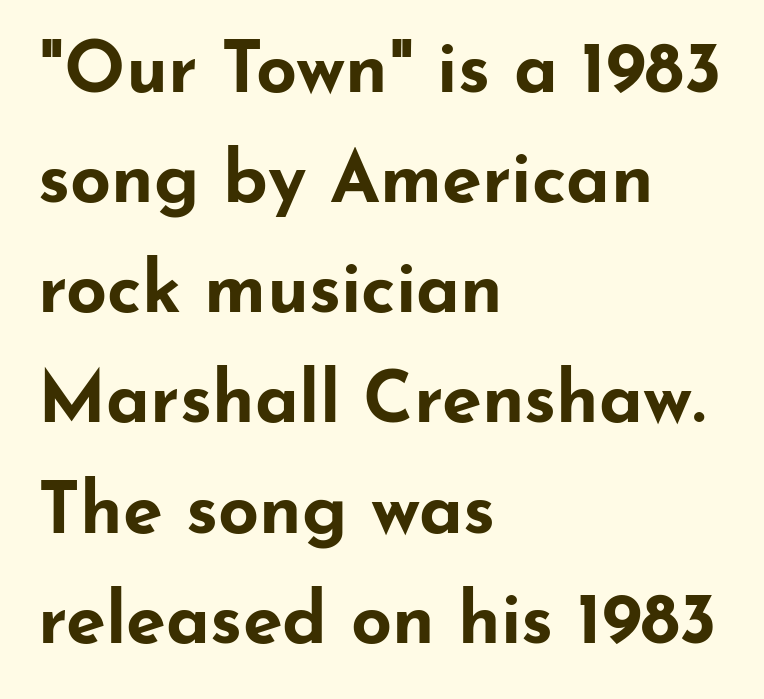
What's the leading like? Ordinary, nothing unusual. Reading down the block, your eye returns to a fixed left position each line. No extra tracking has been applied to these lines. Italic: no, the glyphs are upright roman. Descender tails drop into unmarked territory. This sample has the flowing, uneven cadence of proportional lettering.
